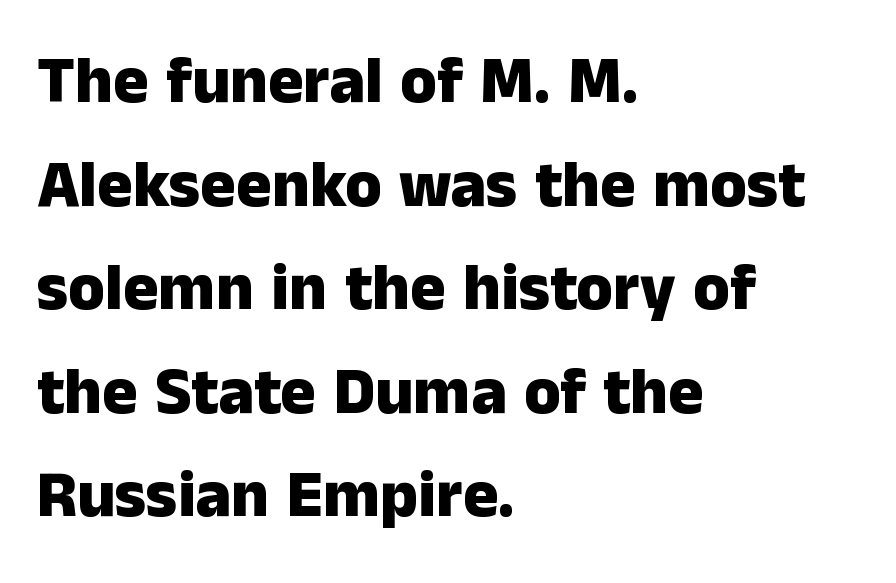
The image shows 66 px heavy sans-serif type, upright; set left-aligned, normal line spacing (1.57x), normal letter spacing, not underlined; low stroke contrast and a medium x-height.
